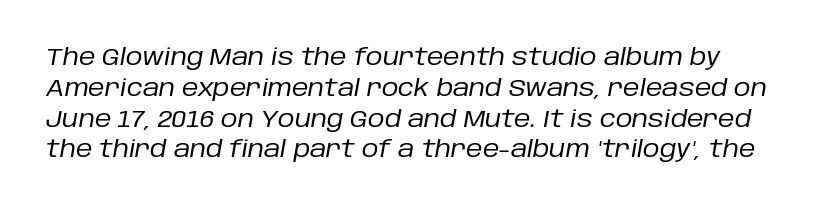
Q: Is the text bold? A: No.
Q: Is the text italic (slanted)? A: Yes, it leans right by about 10 degrees.
Q: Is the text underlined? A: No.
Q: Is the spacing between letters normal or unusually wide? A: Normal.
Q: Is the spacing between lines tight, normal or loose? A: Normal.
